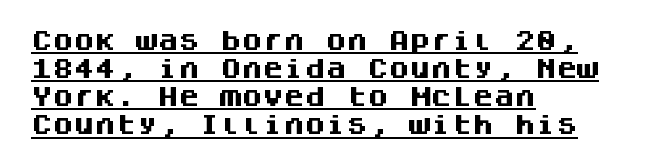
The image shows 21 px bold type, upright; set left-aligned, normal line spacing (1.34x), normal letter spacing, underlined.
